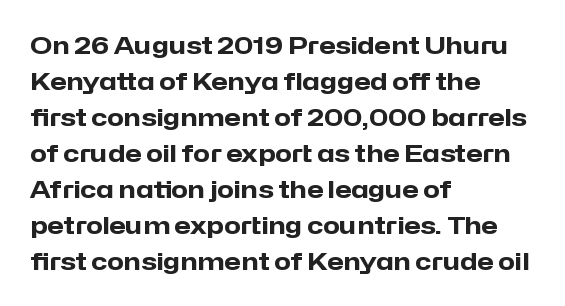
{"italic": "no", "bold": "yes", "underline": "no", "align": "left", "line_spacing": "normal", "line_spacing_ratio": 1.5, "letter_spacing": "normal", "letter_spacing_em": 0.0, "glyph_px": 24}
